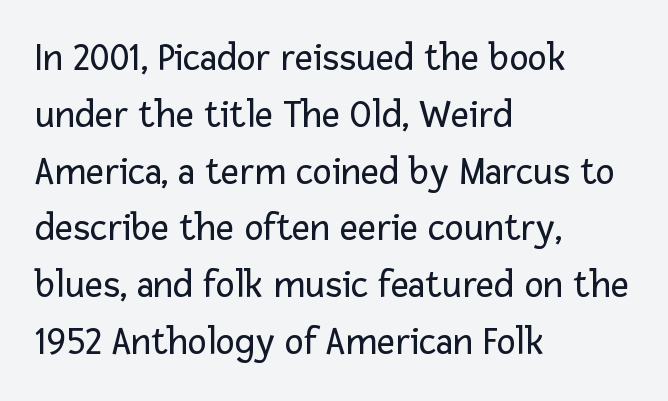
The image shows 40 px regular-weight sans-serif type, upright; set left-aligned, normal line spacing (1.42x), normal letter spacing, not underlined; low stroke contrast and a medium x-height.
